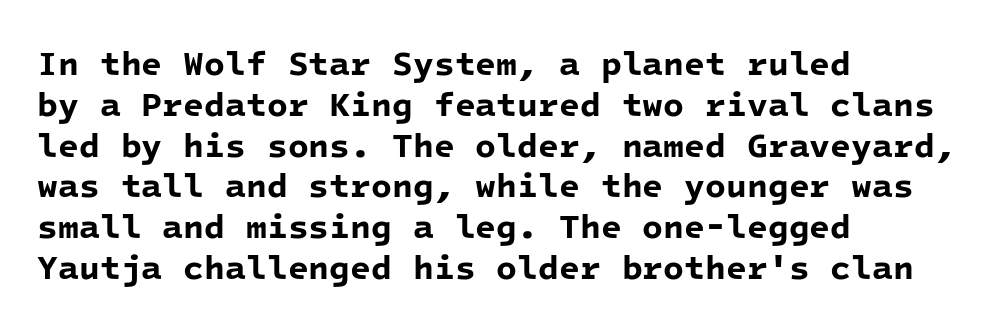
Q: Is the text bold? A: Yes.
Q: Is the typeface a serif or a sans-serif typeface? A: Sans-serif.
Q: Is the text underlined? A: No.
Q: How is the paragraph aligned? A: Left-aligned.
Q: Is the spacing between letters normal or unusually wide? A: Normal.
Q: Width (condensed, normal, or wide)? A: Normal.
Q: Stroke contrast? A: Low.
Q: x-height? A: Medium.
Q: Monospaced? A: Yes.
